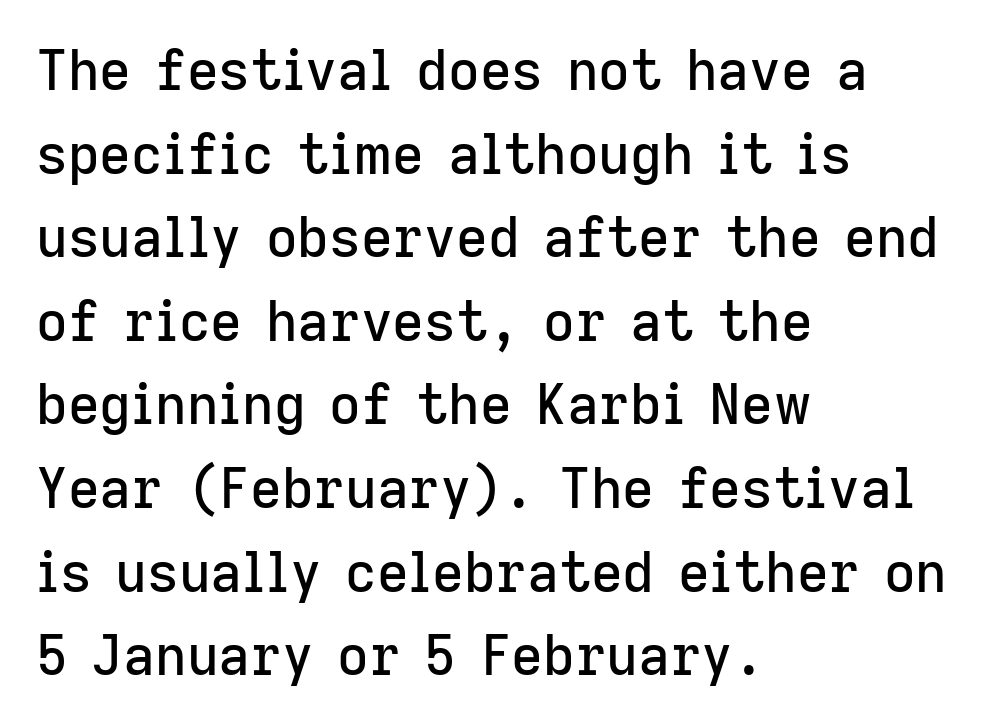
Q: Is the text italic (slanted)? A: No, it is upright.
Q: Is the typeface a serif or a sans-serif typeface? A: Sans-serif.
Q: Is the text underlined? A: No.
Q: How is the paragraph aligned? A: Left-aligned.
Q: Is the spacing between letters normal or unusually wide? A: Normal.
Q: Is the spacing between lines tight, normal or loose? A: Normal.
Q: Width (condensed, normal, or wide)? A: Normal.
Q: Stroke contrast? A: Low.
Q: x-height? A: Medium.
Q: Monospaced? A: No.
